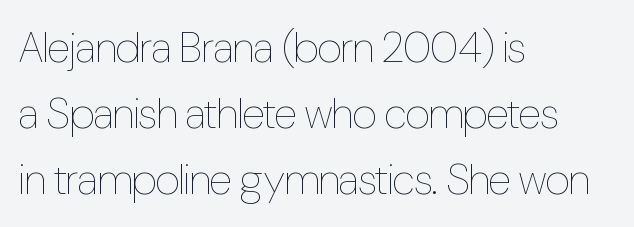
{"italic": "no", "bold": "no", "weight": "thin", "width": "condensed", "stroke_contrast": "low", "x_height": "medium", "monospaced": "no", "underline": "no", "align": "left", "line_spacing": "normal", "line_spacing_ratio": 1.53, "letter_spacing": "normal", "letter_spacing_em": 0.0, "glyph_px": 43}
